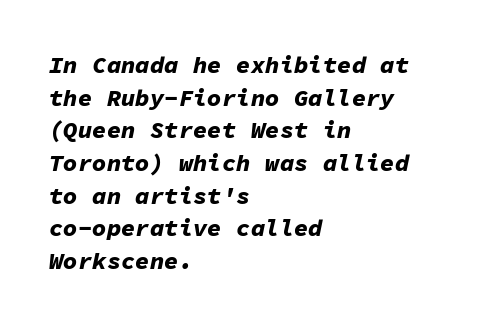
{"italic": "yes", "lean": "right", "slant_degrees": 11, "bold": "yes", "underline": "no", "align": "left", "line_spacing": "normal", "line_spacing_ratio": 1.36, "letter_spacing": "normal", "letter_spacing_em": 0.0, "glyph_px": 24}
